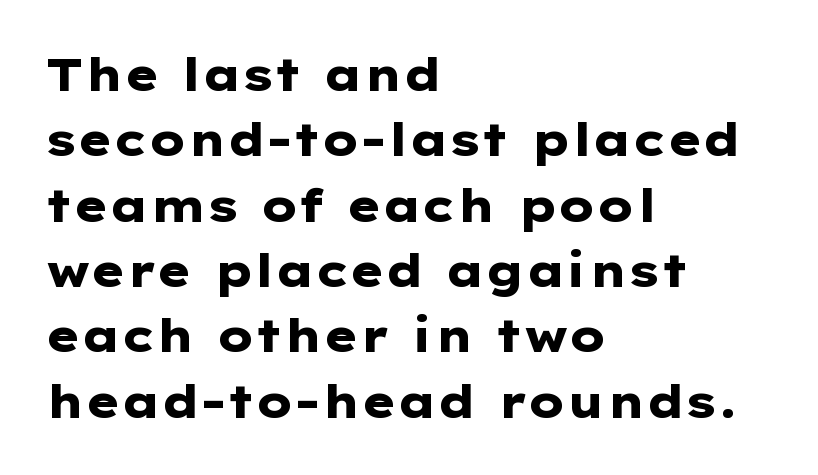
The image shows 46 px heavy, wide sans-serif type, upright; set left-aligned, normal line spacing (1.42x), normal letter spacing, not underlined; low stroke contrast and a medium x-height.
